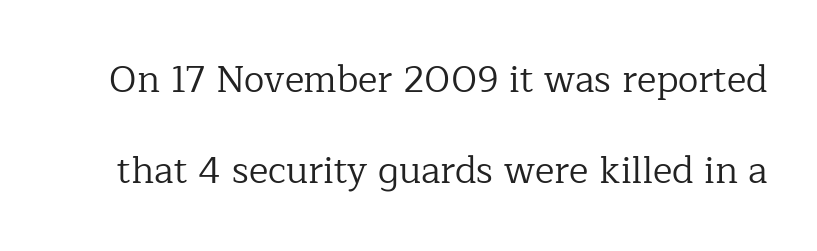
What's the leading like? Stretched, with rows far apart. A roman cut, with each character standing at attention. Look at the tracking — it's just the regular setting, nothing added. Spacing verdict: proportional, widths tailored to each character.
